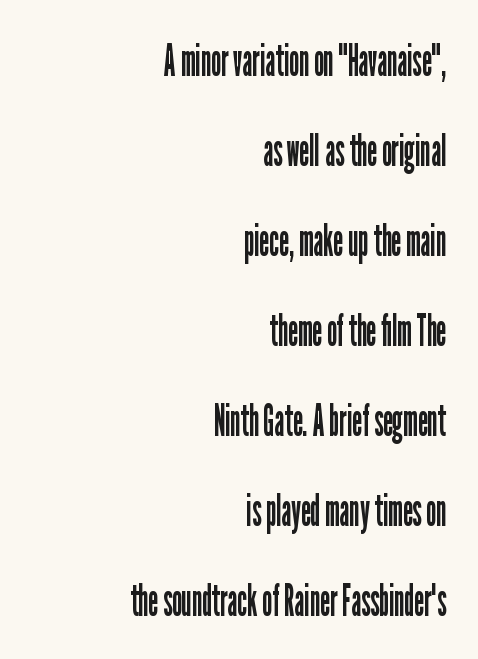
Nothing sits at the stroke ends, so this counts as sans-serif. Heft: none added — not bold. Nothing unusual about the tracking: characters are spaced as the font intends. The letters advance in unequal steps, a hallmark of proportional type.
